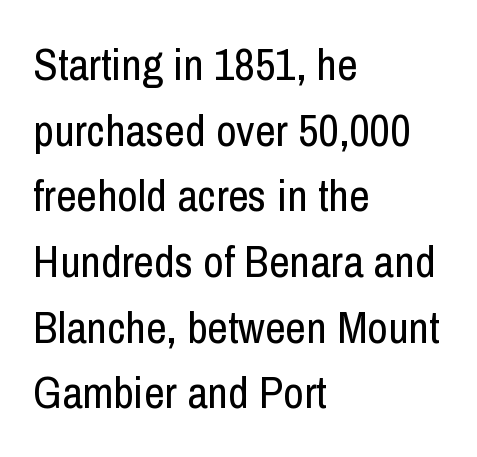
The image shows 45 px regular-weight, condensed sans-serif type, upright; set left-aligned, normal line spacing (1.46x), normal letter spacing, not underlined; low stroke contrast and a medium x-height.
